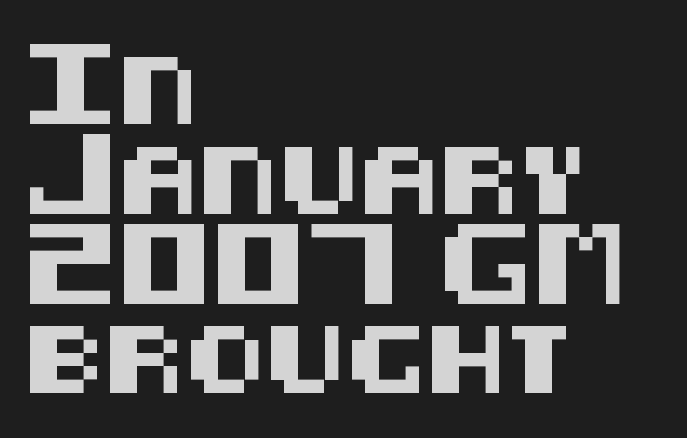
{"serif": "no", "italic": "no", "width": "normal", "stroke_contrast": "medium", "x_height": "large", "underline": "no", "align": "left", "line_spacing": "normal", "line_spacing_ratio": 1.34, "letter_spacing": "normal", "letter_spacing_em": 0.0, "glyph_px": 67}
